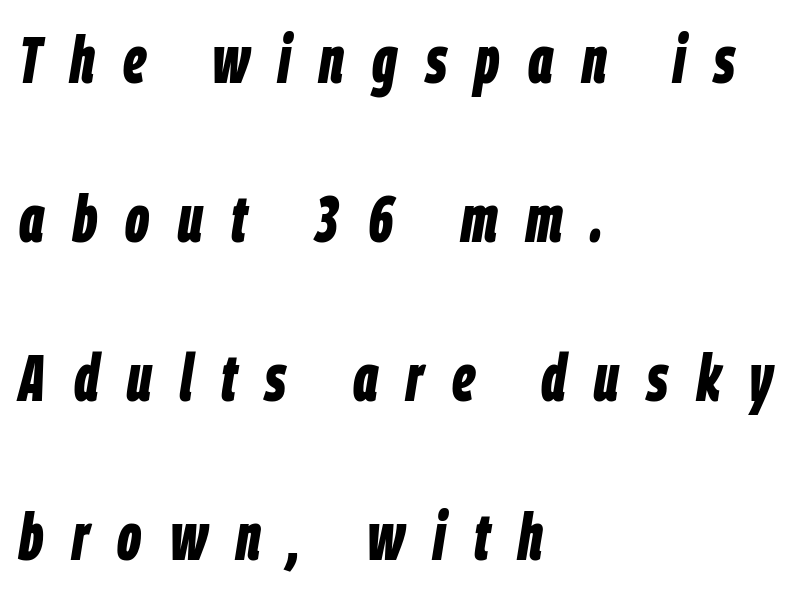
The image shows 66 px bold, condensed type, italic (leaning right); set left-aligned, loose line spacing (2.41x), unusually wide letter spacing (+0.43 em), not underlined; low stroke contrast and a large x-height.
